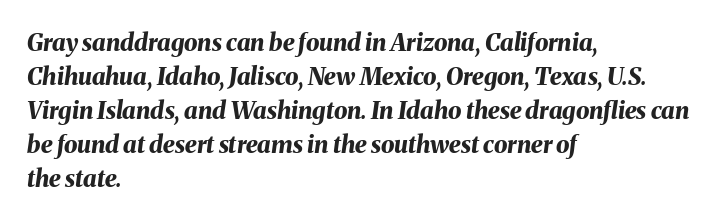
Q: Is the text bold? A: Yes.
Q: Is the text italic (slanted)? A: Yes, it leans right by about 8 degrees.
Q: Is the text underlined? A: No.
Q: How is the paragraph aligned? A: Left-aligned.
Q: Is the spacing between letters normal or unusually wide? A: Normal.
Q: Is the spacing between lines tight, normal or loose? A: Normal.
